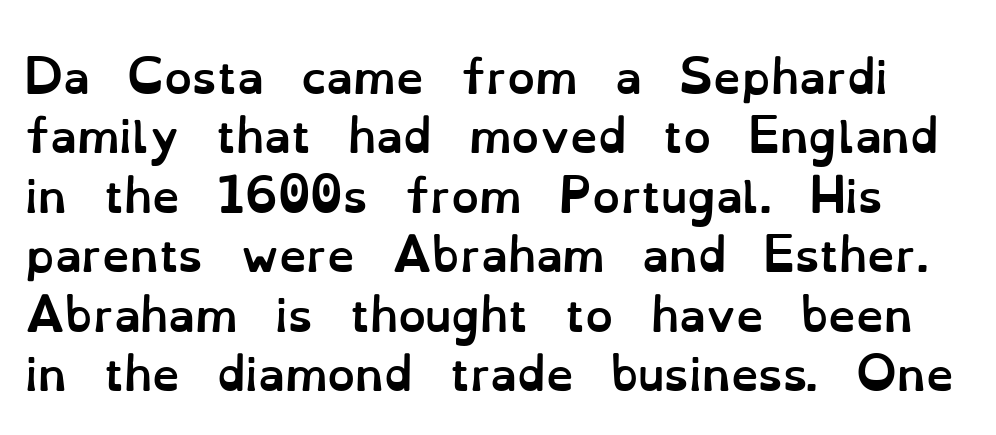
Q: Is the text bold? A: Yes.
Q: Is the text italic (slanted)? A: No, it is upright.
Q: Is the text underlined? A: No.
Q: Is the spacing between letters normal or unusually wide? A: Normal.
Q: Is the spacing between lines tight, normal or loose? A: Normal.
Q: Width (condensed, normal, or wide)? A: Normal.
Q: Stroke contrast? A: Low.
Q: x-height? A: Small.
Q: Monospaced? A: No.
